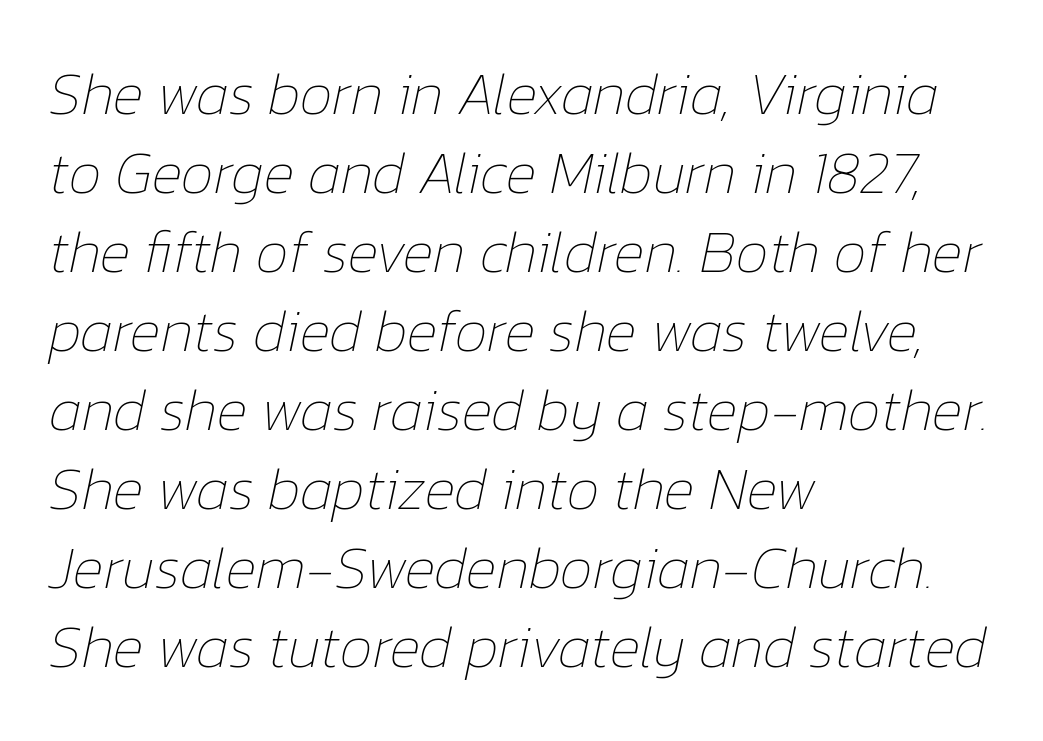
A typesetter would call this leading conventional body-copy spacing. Leftover space on each line is placed entirely after the last word. Proportional: the letters do not fall into vertical columns. Think standard paragraph weight, or any step lighter than that. Here the glyphs are tracked normally, forming tight word shapes.
